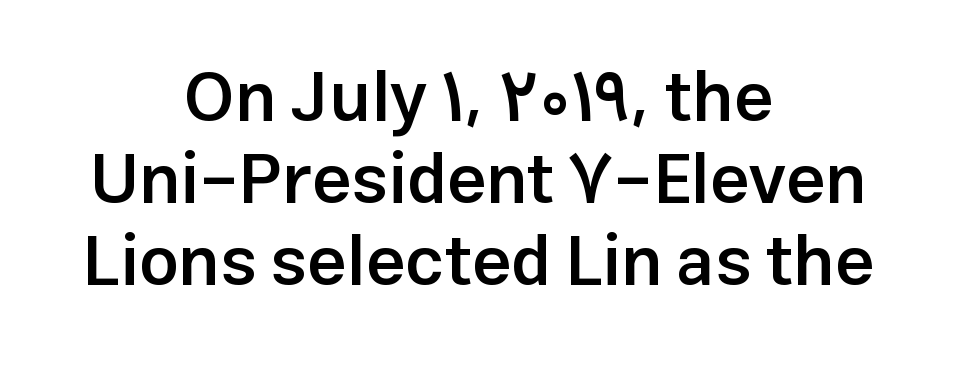
The image shows 70 px semibold sans-serif type, upright; set centered, line spacing 1.17x, normal letter spacing, not underlined; low stroke contrast and a medium x-height.
